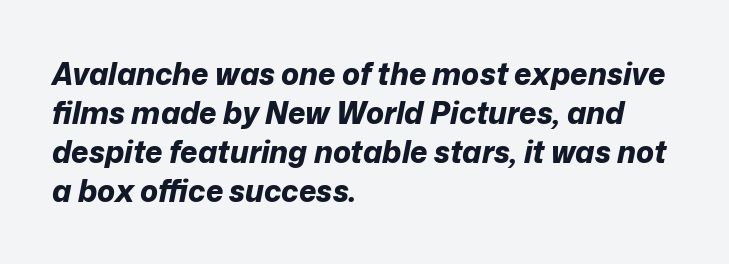
{"italic": "yes", "lean": "right", "slant_degrees": 12, "bold": "yes", "weight": "bold", "width": "normal", "stroke_contrast": "low", "x_height": "medium", "monospaced": "no", "underline": "no", "align": "left", "line_spacing": "normal", "line_spacing_ratio": 1.3, "letter_spacing": "normal", "letter_spacing_em": 0.0, "glyph_px": 30}
